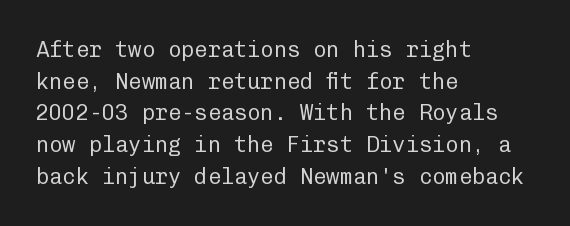
Ordinary non-slanted type is in use. Whoever set this chose a conventional vertical rhythm. Nothing unusual about the tracking: characters are spaced as the font intends. Every row of glyphs begins at an identical x-position on the left.
